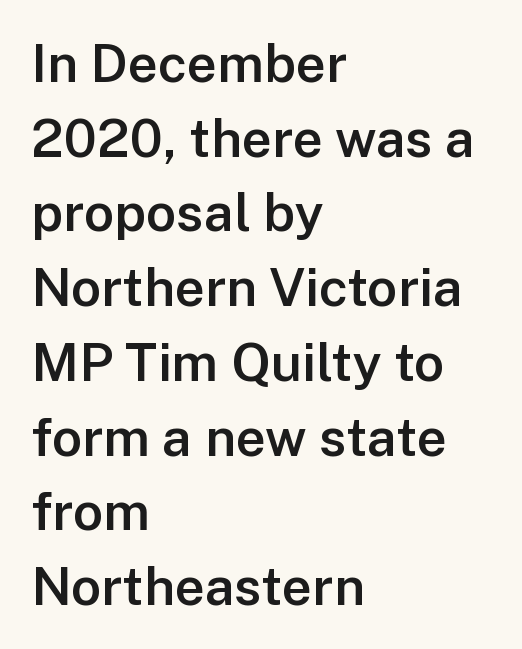
Stroke thickness is moderately raised; the sample reads as semibold. The space beneath each line is pristine and unruled. The passage shown is typed in a proportional face where columns would drift. The lettering holds an erect, upright posture throughout. One-word summary of the alignment: left. The vertical gap from one line to the next is medium.
